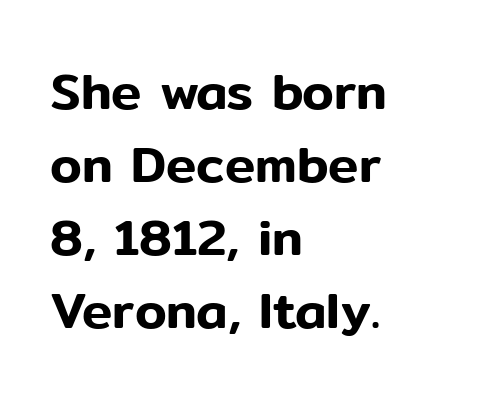
The image shows 51 px sans-serif type, upright; set left-aligned, normal line spacing (1.43x), normal letter spacing, not underlined; low stroke contrast and a medium x-height.
